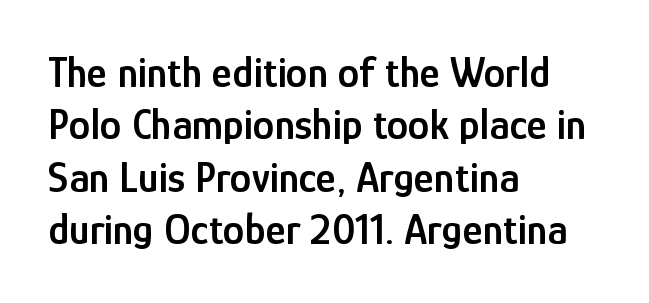
The image shows 43 px semibold, condensed sans-serif type, upright; set left-aligned, line spacing 1.22x, normal letter spacing, not underlined; low stroke contrast and a medium x-height.
